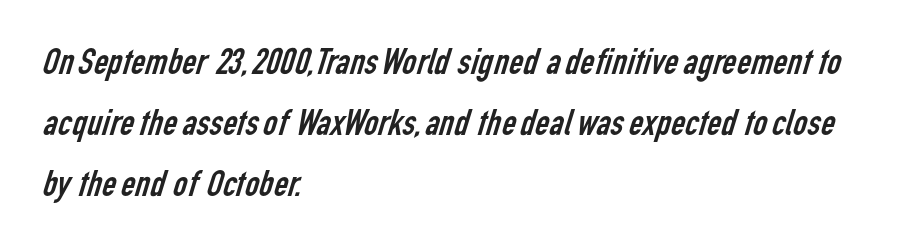
The image shows 39 px regular-weight, condensed sans-serif type; set left-aligned, normal line spacing (1.56x), normal letter spacing, not underlined; low stroke contrast and a medium x-height.
